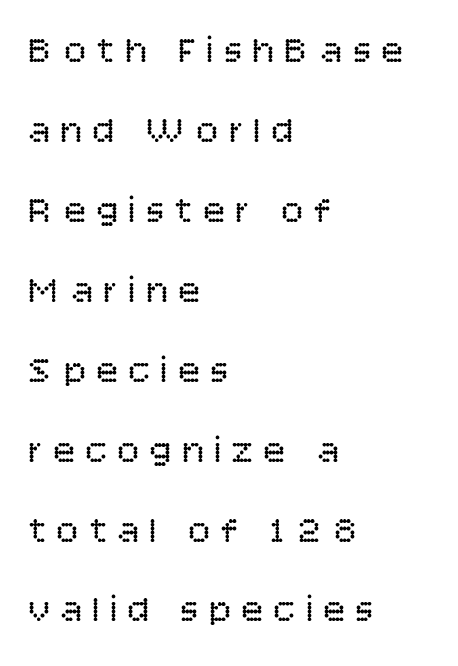
The strip under each line holds only bare page. The designer went with a sans here, leaving each stem footless. Tracking here is generous; glyphs stand well apart from one another. The lines in this sample share a left origin and differ only in where they stop.
